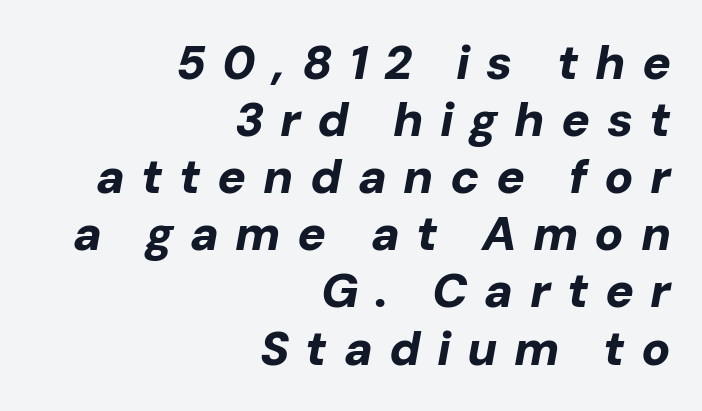
I'd describe the lettering as bold — thick and assertive. The space beneath each line is pristine and unruled. It's the slanting kind of type. Teacher's note: observe the even right margin — that is flush-right alignment. Glyph-to-glyph distance is far greater than everyday printed text. Looks like regular typesetting: each glyph gets only the width it needs.
